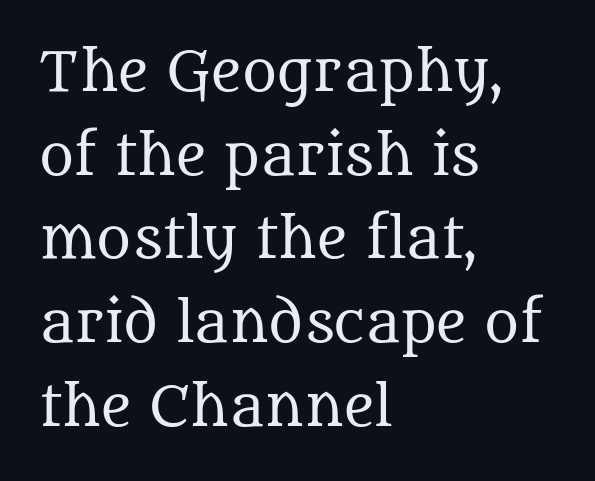
The image shows 53 px regular-weight serif type, upright; set left-aligned, normal line spacing (1.58x), normal letter spacing, not underlined; medium stroke contrast and a large x-height.
